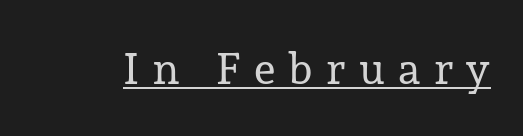
The image shows 44 px regular-weight serif type, upright; set unusually wide letter spacing (+0.31 em), underlined; low stroke contrast and a medium x-height.
